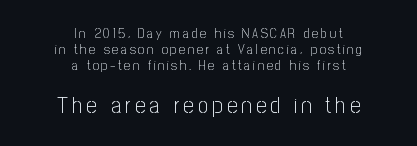
Q: Is the text bold? A: No.
Q: Is the text italic (slanted)? A: No, it is upright.
Q: Is the text underlined? A: No.
Q: How is the paragraph aligned? A: Centered.
Q: Which block of text is set in a larger size, the first (top) or the second (bottom)? A: The second (bottom) one.
